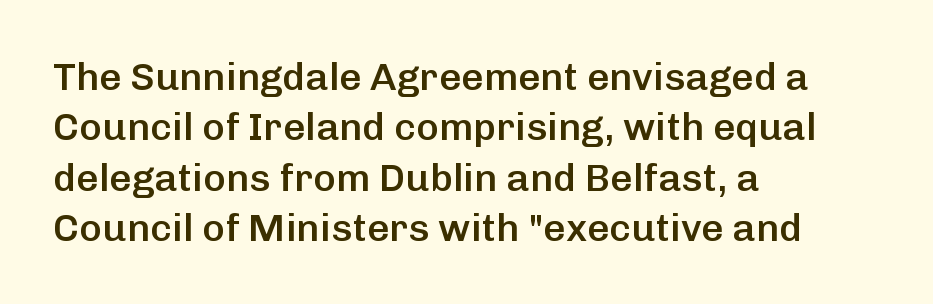
{"serif": "no", "italic": "no", "bold": "semi", "weight": "semibold", "width": "normal", "stroke_contrast": "low", "x_height": "medium", "monospaced": "no", "underline": "no", "align": "left", "line_spacing": "normal", "line_spacing_ratio": 1.29, "letter_spacing": "normal", "letter_spacing_em": 0.0, "glyph_px": 39}
